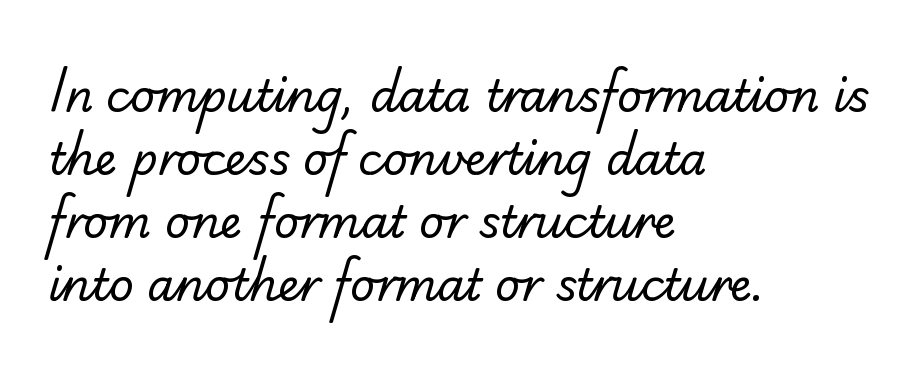
{"serif": "no", "bold": "no", "weight": "regular", "width": "normal", "stroke_contrast": "low", "x_height": "small", "monospaced": "no", "underline": "no", "align": "left", "line_spacing": "normal", "line_spacing_ratio": 1.43, "letter_spacing": "normal", "letter_spacing_em": 0.0, "glyph_px": 44}
